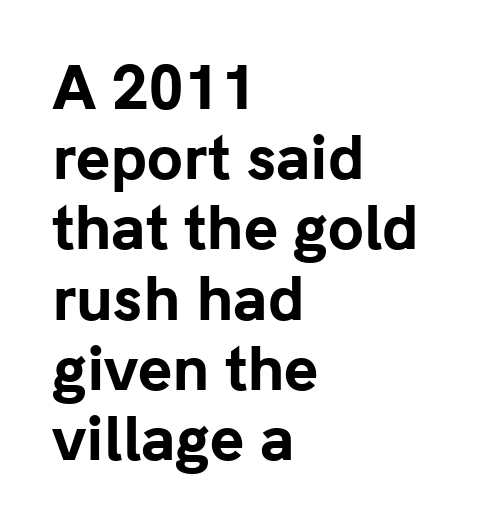
Q: Is the text bold? A: Yes.
Q: Is the text italic (slanted)? A: No, it is upright.
Q: Is the typeface a serif or a sans-serif typeface? A: Sans-serif.
Q: Is the text underlined? A: No.
Q: How is the paragraph aligned? A: Left-aligned.
Q: Is the spacing between letters normal or unusually wide? A: Normal.
Q: Width (condensed, normal, or wide)? A: Normal.
Q: Stroke contrast? A: Low.
Q: x-height? A: Medium.
Q: Monospaced? A: No.
